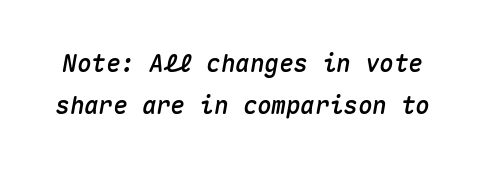
Q: Is the text italic (slanted)? A: Yes, it leans right by about 10 degrees.
Q: Is the text underlined? A: No.
Q: Is the spacing between letters normal or unusually wide? A: Normal.
